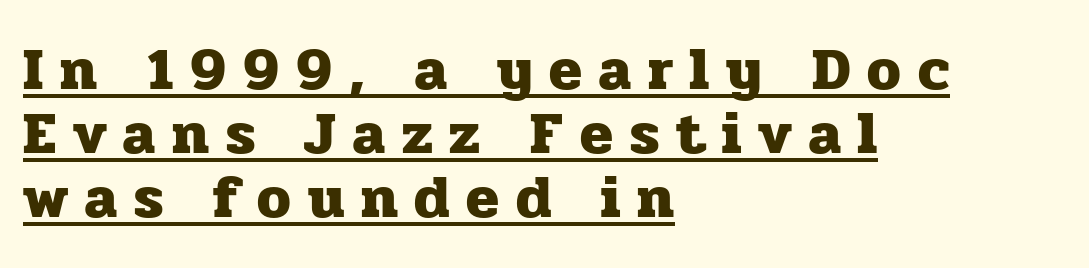
On the weight axis this lands at bold, roughly 700. When letters stand straight like this, we call the style roman or upright. In CSS terms this would be text-align: left. Someone cranked the tracking dial way up on this one. Typographically, this falls in the serif category.
